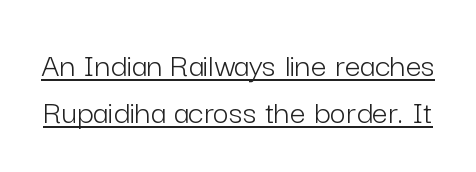
Q: Is the text bold? A: No.
Q: Is the text italic (slanted)? A: No, it is upright.
Q: Is the typeface a serif or a sans-serif typeface? A: Sans-serif.
Q: Is the text underlined? A: Yes.
Q: Is the spacing between letters normal or unusually wide? A: Normal.
Q: Is the spacing between lines tight, normal or loose? A: Normal.
Q: Width (condensed, normal, or wide)? A: Normal.
Q: Stroke contrast? A: Low.
Q: x-height? A: Medium.
Q: Monospaced? A: No.
